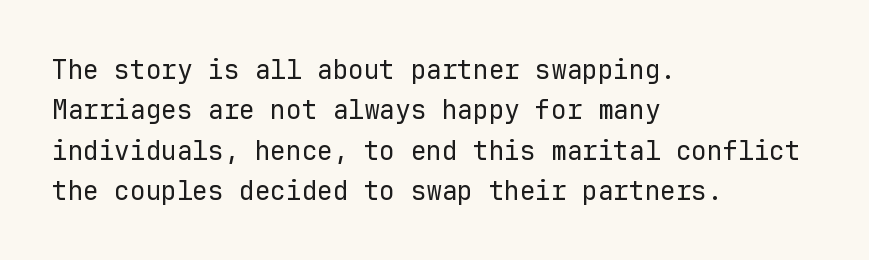
Check the space under the baseline: it is left empty. The type sits square on the baseline with zero lean. Line spacing here is normal. Casual observation: everything's shoved over to the left. Honestly, the letter spacing is just normal — you wouldn't notice it.
